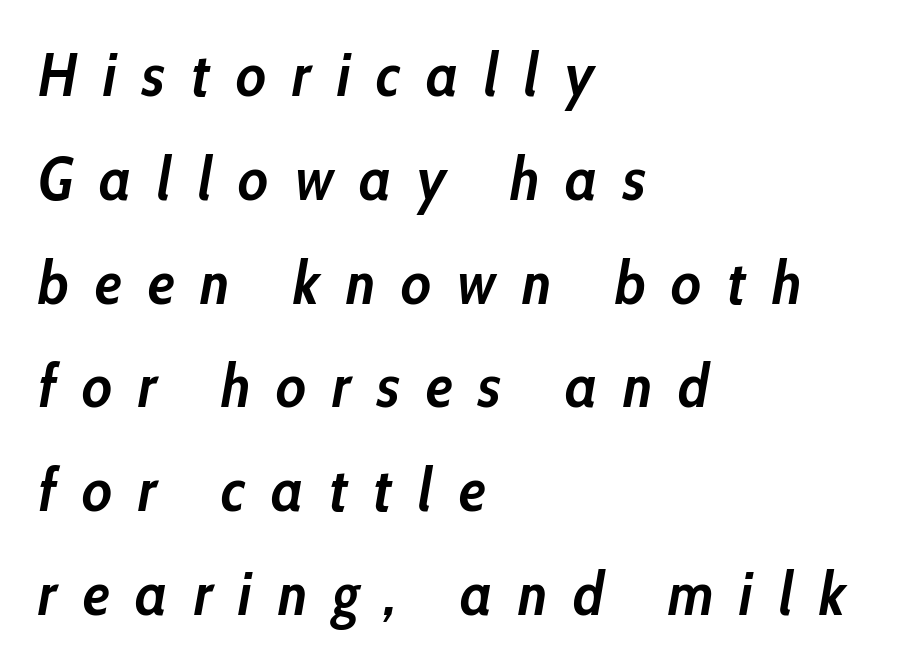
Q: Is the text bold? A: Yes.
Q: Is the text italic (slanted)? A: Yes, it leans right by about 10 degrees.
Q: Is the text underlined? A: No.
Q: How is the paragraph aligned? A: Left-aligned.
Q: Is the spacing between letters normal or unusually wide? A: Unusually wide.
Q: Width (condensed, normal, or wide)? A: Condensed.
Q: Stroke contrast? A: Low.
Q: x-height? A: Medium.
Q: Monospaced? A: No.
